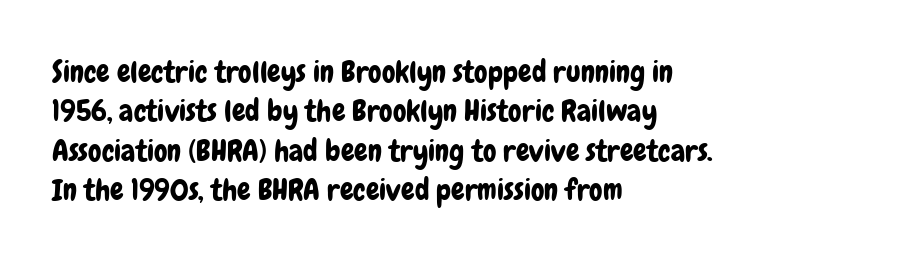
Q: Is the text italic (slanted)? A: No, it is upright.
Q: Is the typeface a serif or a sans-serif typeface? A: Sans-serif.
Q: Is the text underlined? A: No.
Q: How is the paragraph aligned? A: Left-aligned.
Q: Is the spacing between letters normal or unusually wide? A: Normal.
Q: Is the spacing between lines tight, normal or loose? A: Normal.
Q: Width (condensed, normal, or wide)? A: Condensed.
Q: Stroke contrast? A: Low.
Q: x-height? A: Medium.
Q: Monospaced? A: No.
